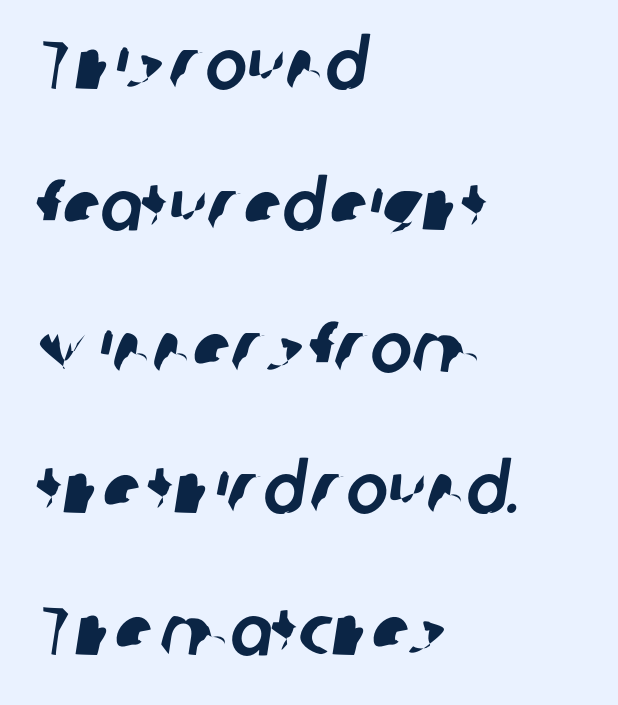
Q: Is the typeface a serif or a sans-serif typeface? A: Sans-serif.
Q: Is the text underlined? A: No.
Q: How is the paragraph aligned? A: Left-aligned.
Q: Is the spacing between letters normal or unusually wide? A: Normal.
Q: Is the spacing between lines tight, normal or loose? A: Loose.
Q: Width (condensed, normal, or wide)? A: Normal.
Q: Stroke contrast? A: Low.
Q: x-height? A: Medium.
Q: Monospaced? A: No.
